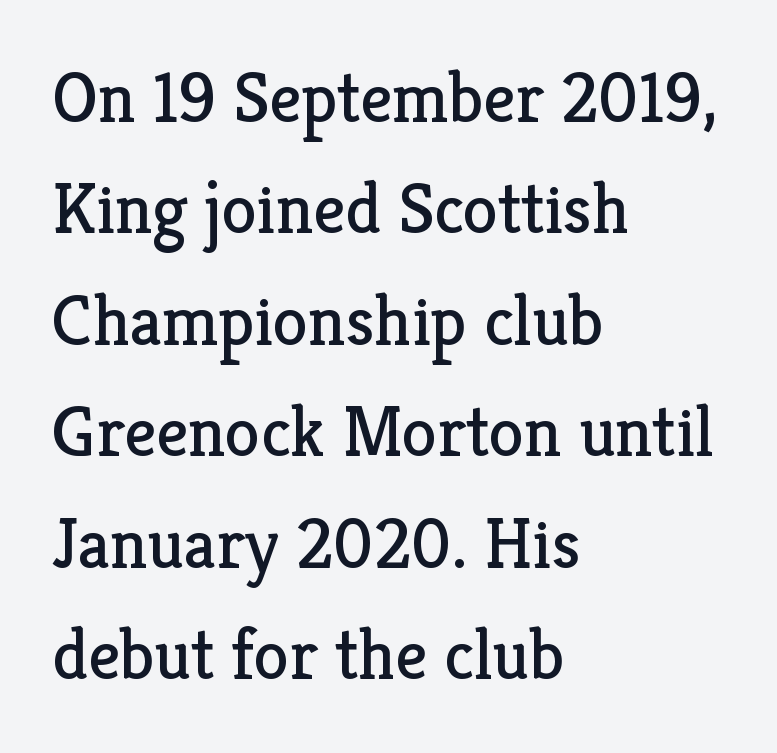
The image shows 71 px regular-weight serif type, upright; set left-aligned, normal line spacing (1.57x), normal letter spacing, not underlined; low stroke contrast and a medium x-height.
